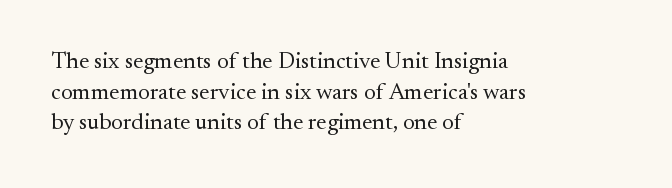
Vertical spacing — default. The text block is weighted toward the left margin, trailing off unevenly rightward. The baseline area is clear. These lines keep a tight, regular rhythm from letter to letter. No extra ink here — the face is not bold.
